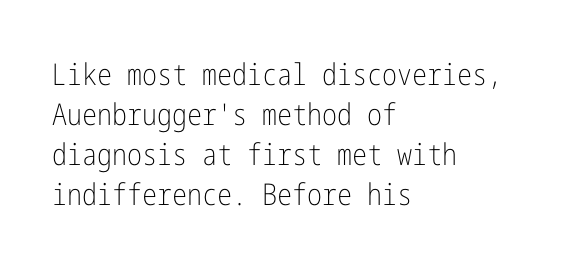
Leftover space on each line is placed entirely after the last word. You can tell it's not italic because the verticals are truly vertical. Reading down the column, the eye jumps a familiar distance to each next line. Glyph-to-glyph distance matches everyday printed text.
